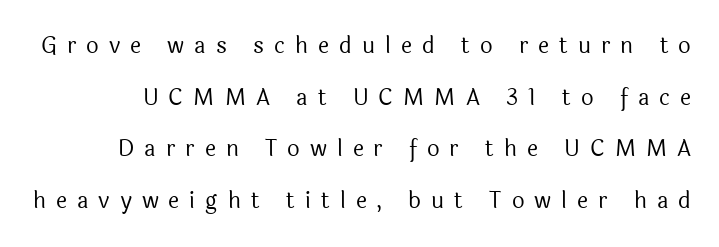
The letters stand straight up with perfectly vertical stems. Glance below the letters and you will spot only blank space. Regarding leading, the lines here are spaced well apart. Students, note that the glyphs here are deliberately spaced far apart. Counters stay open thanks to moderate or lighter strokes.
